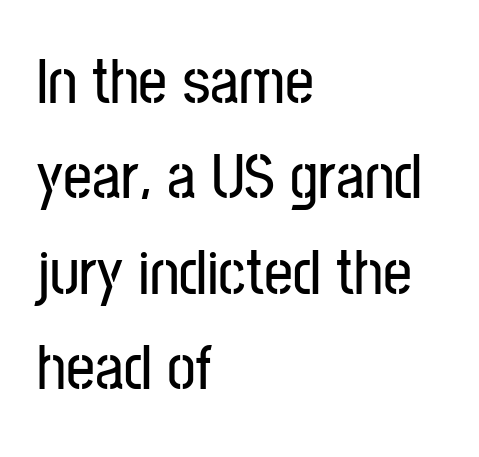
The image shows 64 px condensed sans-serif type, upright; set left-aligned, normal line spacing (1.49x), normal letter spacing, not underlined; low stroke contrast and a medium x-height.
